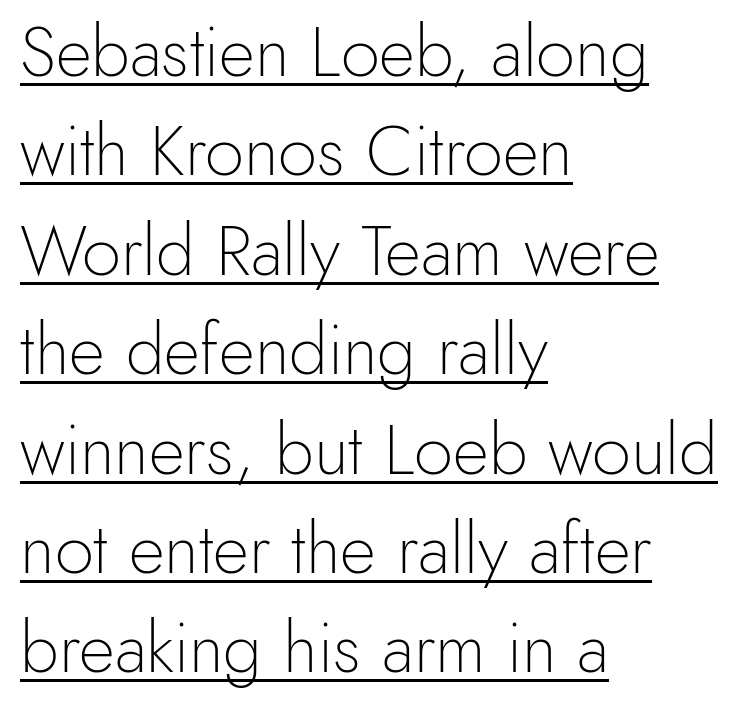
The image shows 70 px light sans-serif type, upright; set left-aligned, normal line spacing (1.42x), normal letter spacing, underlined; a small x-height.
